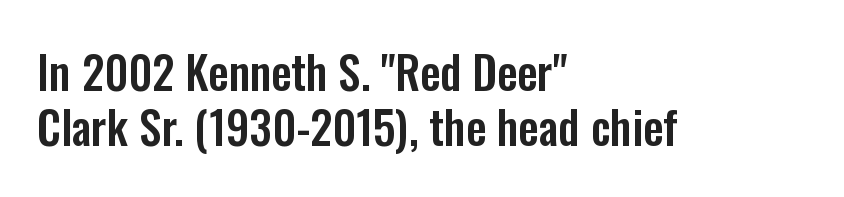
You could call the tracking neutral — neither tight nor loose. Nobody drew a line under any word here. The compositor pushed each line to the left boundary. You can tell from the bare stems that sans-serif type was used. Posture: straight, roman, zero tilt.
